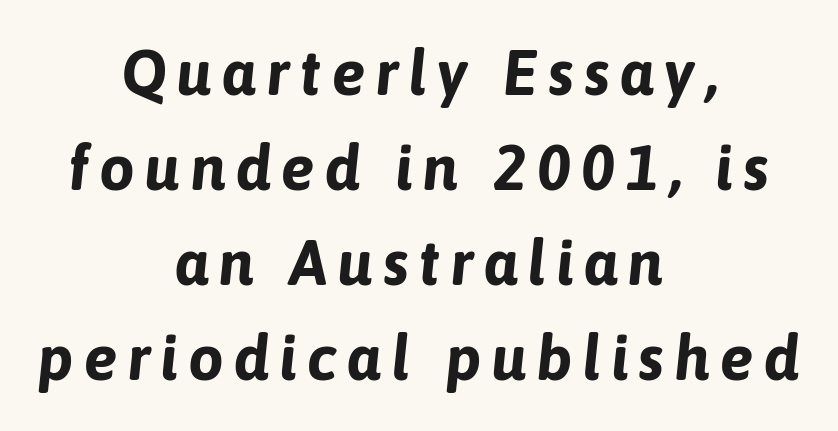
Any mark beneath the type? The region is blank. The face used here is proportionally spaced, like ordinary book or web type. Observe the lean: these are italic letterforms. Reading down the block, each line starts at a different indent, mirrored at its end. What weight is shown? A full bold with thick strokes. A normal amount of white space separates one row of letters from the next.
